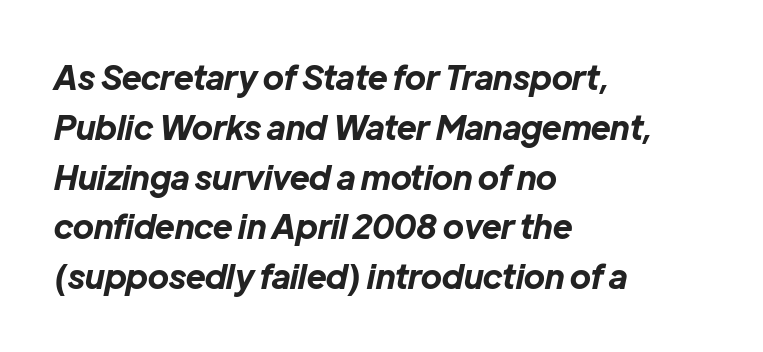
Q: Is the text bold? A: Yes.
Q: Is the text italic (slanted)? A: Yes, it leans right by about 12 degrees.
Q: Is the text underlined? A: No.
Q: How is the paragraph aligned? A: Left-aligned.
Q: Is the spacing between letters normal or unusually wide? A: Normal.
Q: Is the spacing between lines tight, normal or loose? A: Normal.
Q: Width (condensed, normal, or wide)? A: Normal.
Q: Stroke contrast? A: Low.
Q: x-height? A: Medium.
Q: Monospaced? A: No.
